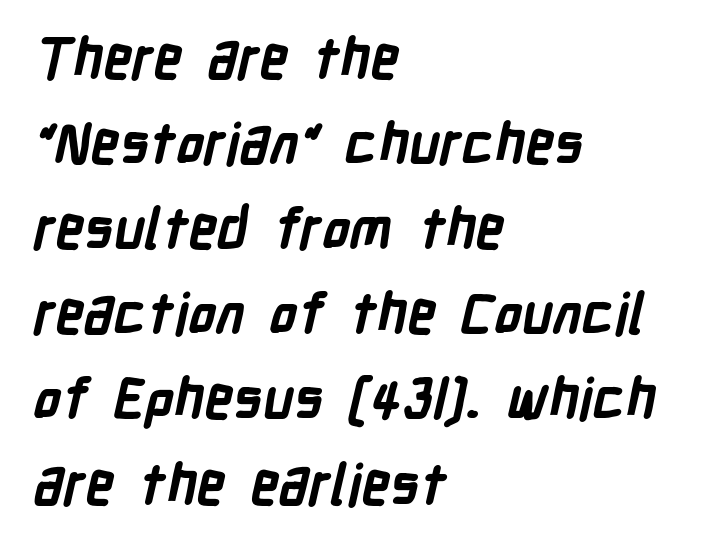
A typesetter would call this leading conventional body-copy spacing. The type family on display is of the sans-serif kind. As a designer I'd log this as weight 700, bold. Each line starts at the same left margin while the right side varies. Check under the words: just untouched page.
